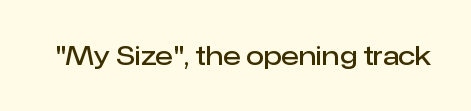
{"italic": "no", "bold": "semi", "underline": "no", "letter_spacing": "normal", "letter_spacing_em": 0.0, "glyph_px": 26}
